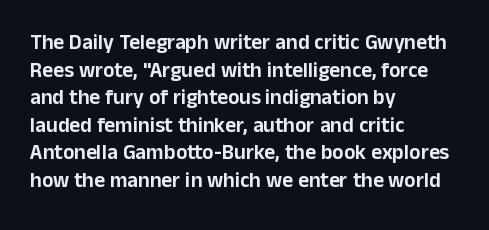
Line starts are locked; line ends wander. Leading matches the norm, producing a regular column. Characters remain perfectly vertical along every line. The area under the type is left untouched. Caption: standard tracking, unaltered.
